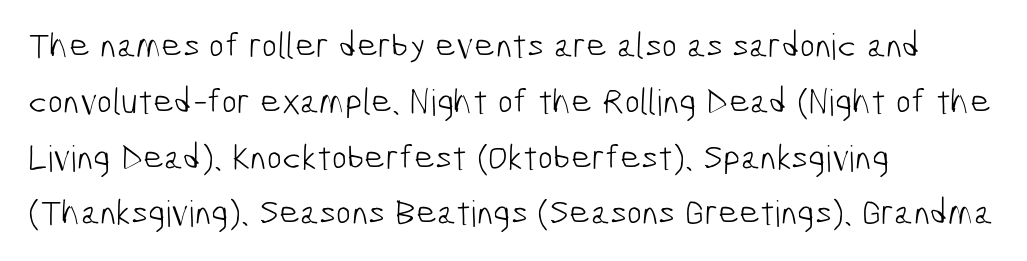
Students, note that the glyphs here touch the page at normal intervals. Here the designer chose a conventional face with non-uniform glyph widths. The vertical gap from one line to the next is medium. Each letter's strokes conclude bluntly, with no projecting serifs. Bare-footed words on every line.
